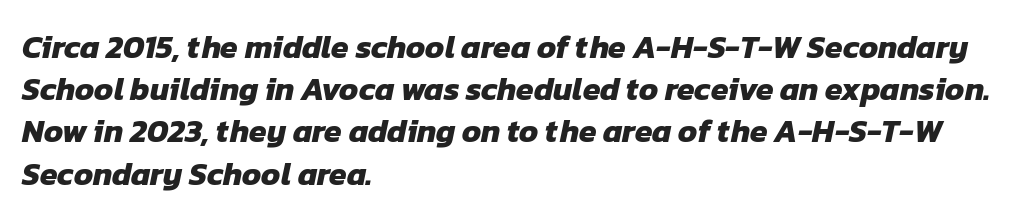
Interline gaps are of average width in this sample. The face used here is proportionally spaced, like ordinary book or web type. Horizontal alignment here is leftward, the default for most running prose. This sample uses a sans-serif face. Notice how thick the strokes are: this is what a full bold looks like. The passage shown is not underscored anywhere.
